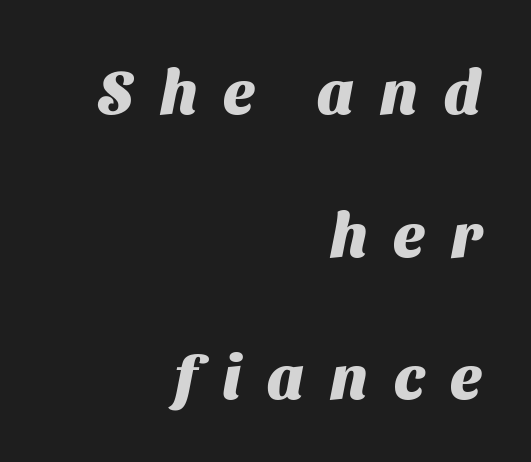
{"serif": "no", "bold": "yes", "weight": "heavy", "width": "normal", "stroke_contrast": "medium", "x_height": "medium", "monospaced": "no", "underline": "no", "align": "right", "line_spacing": "loose", "line_spacing_ratio": 2.3, "letter_spacing": "wide", "letter_spacing_em": 0.42, "glyph_px": 62}
